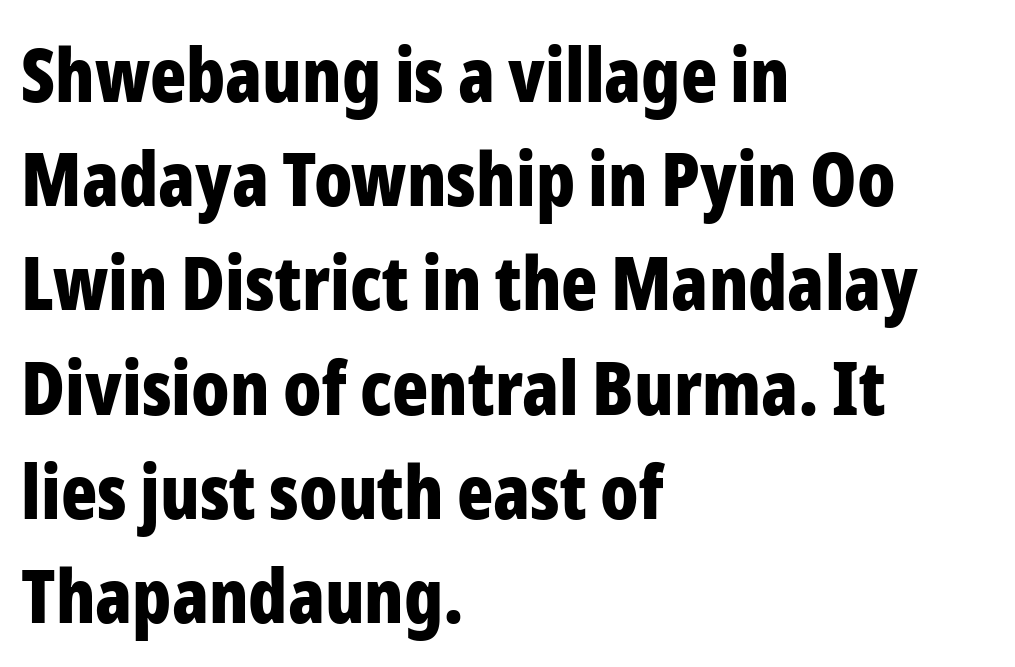
Short note: letters normally spaced. The typography opts for an upright posture over an oblique one. Descenders hang freely into open space. The letters are bold, with thick, heavy strokes.
